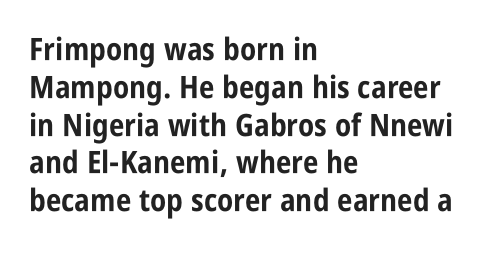
Proportional: the letters do not fall into vertical columns. The glyphs are unaccompanied by any horizontal stroke below them. Vertical strokes here are truly vertical. Caption: bold face, heavy strokes. The face used here is a sans, in the tradition of grotesques and geometrics. Horizontally, the lines are justified to the leading edge only.
